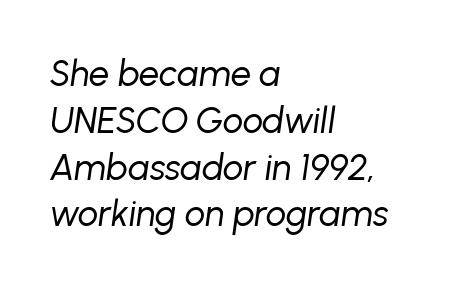
The image shows 36 px regular-weight type, italic (leaning right); set left-aligned, normal line spacing (1.3x), normal letter spacing, not underlined; low stroke contrast and a medium x-height.
